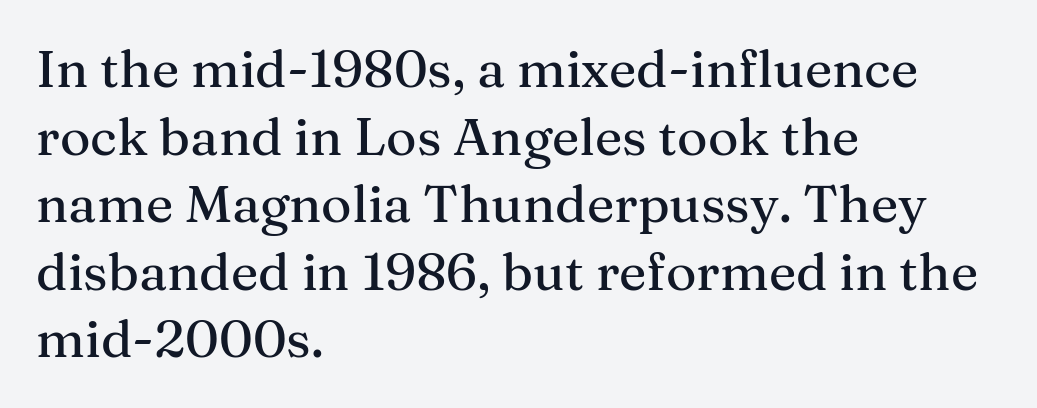
Serifs: yes, visible at the terminals of the letterforms. One glance says typical: line gaps are just what's usual. The text block is weighted toward the left margin, trailing off unevenly rightward. The lettering stays uniformly vertical, giving the passage a roman look. The baseline area is clear.
